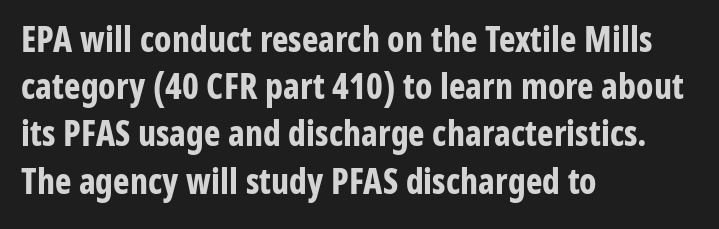
{"serif": "no", "italic": "no", "bold": "yes", "weight": "bold", "width": "condensed", "stroke_contrast": "low", "x_height": "medium", "monospaced": "no", "underline": "no", "align": "left", "line_spacing": "normal", "line_spacing_ratio": 1.35, "letter_spacing": "normal", "letter_spacing_em": 0.0, "glyph_px": 35}
